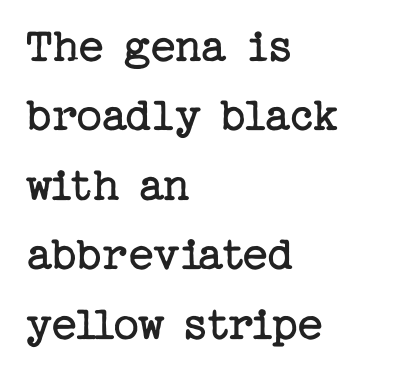
The image shows 50 px regular-weight serif type, upright; set left-aligned, normal line spacing (1.39x), normal letter spacing, not underlined; low stroke contrast and a medium x-height.
